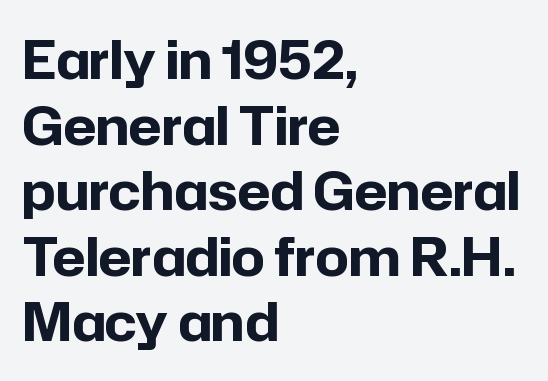
Spacing verdict: proportional, widths tailored to each character. The typesetting leans heavy: a genuine bold. The lines are quadded left. No feet cap the strokes, marking this as sans-serif type. Italic: no, the glyphs are upright roman. Honestly, the letter spacing is just normal — you wouldn't notice it.
